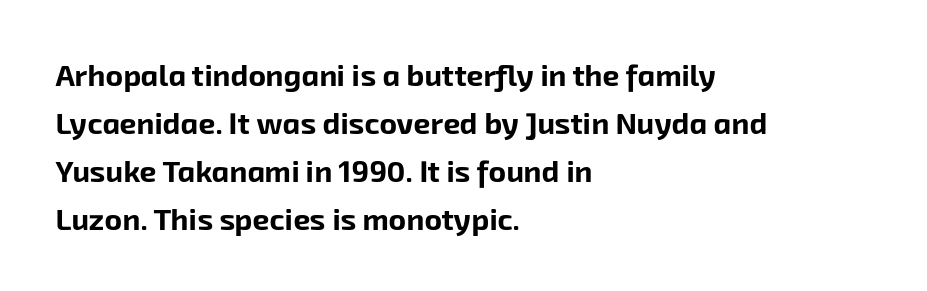
The image shows 30 px bold sans-serif type; set left-aligned, normal line spacing (1.6x), normal letter spacing, not underlined; low stroke contrast and a medium x-height.
